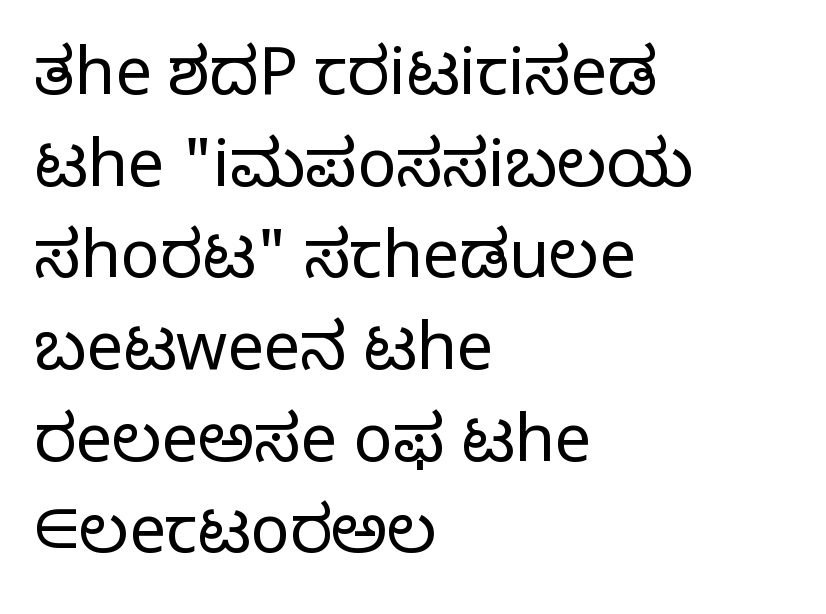
The image shows 65 px light sans-serif type, upright; set left-aligned, normal line spacing (1.41x), normal letter spacing, not underlined; low stroke contrast and a medium x-height.
